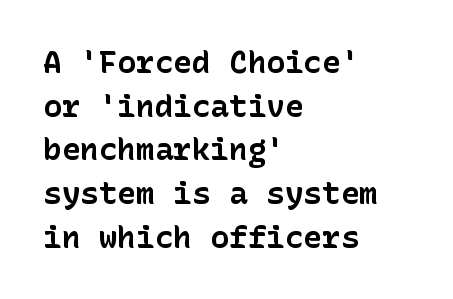
These words are printed bold, with thick strokes throughout. A sans-serif font was chosen for this passage. The vertical gap from one line to the next is medium. The typesetter chose a ragged-right arrangement here. Italic: no, the glyphs are upright roman. The letters sit at their default tracking, neither squeezed nor spread.
